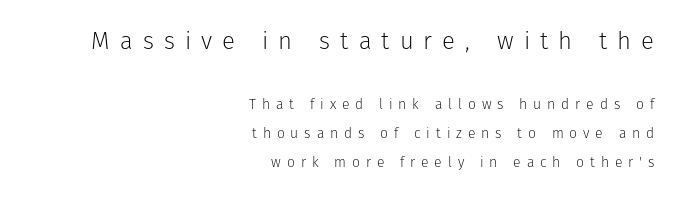
The image shows 24 px text type, upright; set right-aligned, loose line spacing (2.07x), unusually wide letter spacing (+0.42 em), not underlined; the first (top) block is 1.71x larger.
